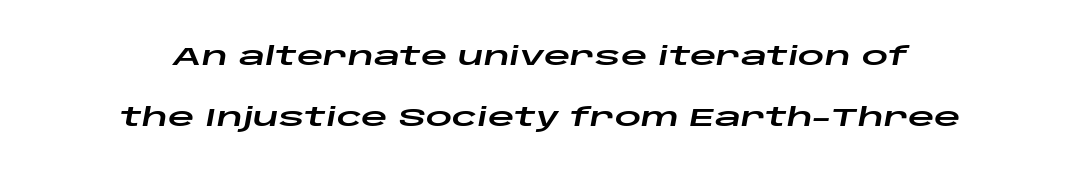
Caption: standard tracking, unaltered. Interline gaps are noticeably wide in this sample. The typesetter chose a symmetrical, centered arrangement here. These lines were composed using italics. The foot of each line stays bare and open.
